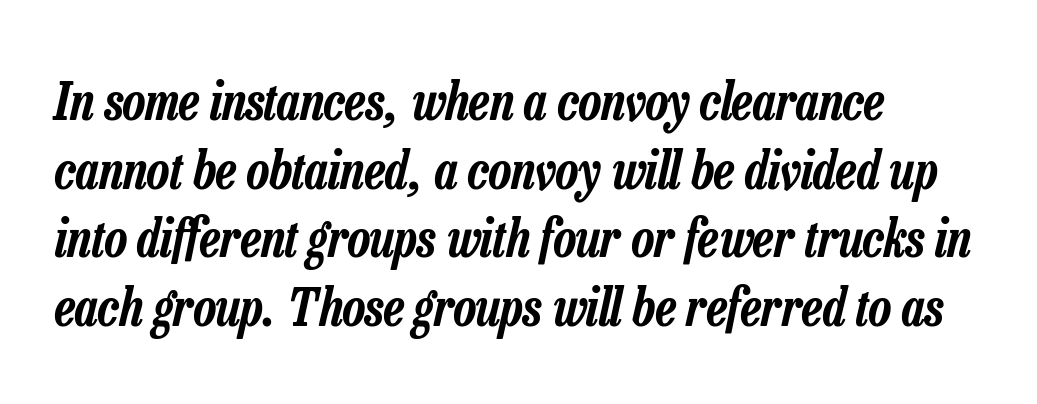
Q: Is the text italic (slanted)? A: Yes, it leans right by about 13 degrees.
Q: Is the text underlined? A: No.
Q: How is the paragraph aligned? A: Left-aligned.
Q: Is the spacing between letters normal or unusually wide? A: Normal.
Q: Is the spacing between lines tight, normal or loose? A: Normal.
Q: Width (condensed, normal, or wide)? A: Condensed.
Q: Stroke contrast? A: Low.
Q: x-height? A: Medium.
Q: Monospaced? A: No.
